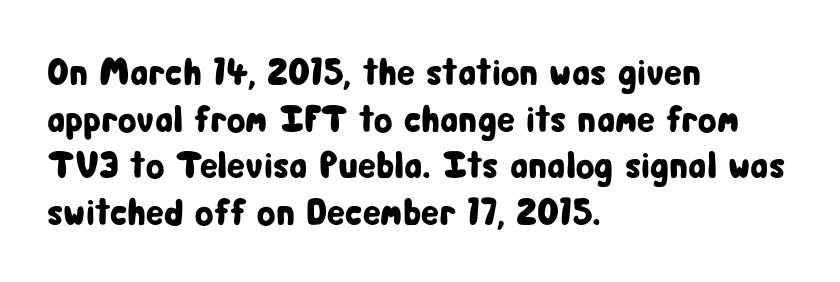
The passage shown is typed in a proportional face where columns would drift. Here the glyphs are tracked normally, forming tight word shapes. Unlike a traditional serif, this face leaves its strokes unadorned. Typeset ragged right — the left edge is the straight one. These lines were composed using upright roman letters.
